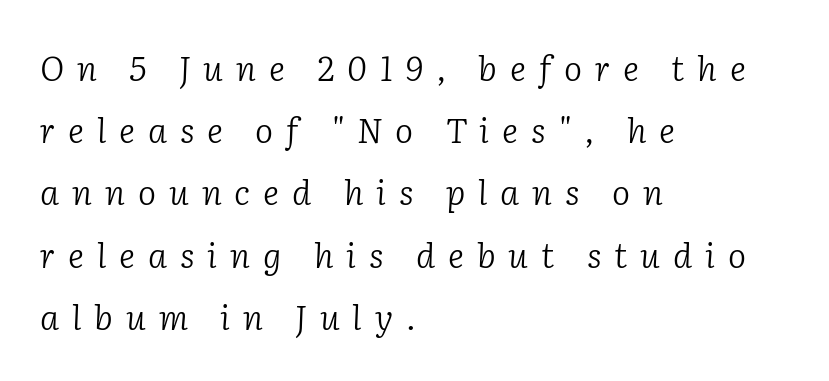
{"serif": "yes", "italic": "yes", "lean": "right", "slant_degrees": 2, "bold": "no", "weight": "light", "width": "normal", "stroke_contrast": "low", "x_height": "medium", "monospaced": "no", "underline": "no", "align": "left", "line_spacing_ratio": 1.83, "letter_spacing": "wide", "letter_spacing_em": 0.38, "glyph_px": 34}
